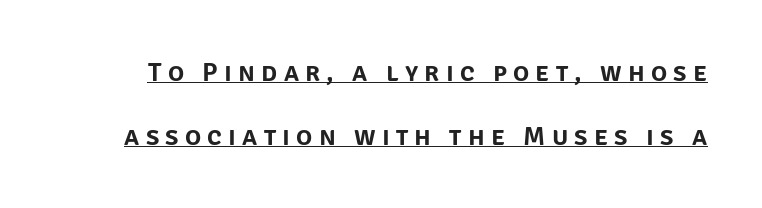
{"italic": "no", "underline": "yes", "line_spacing": "loose", "line_spacing_ratio": 2.36, "letter_spacing": "wide", "letter_spacing_em": 0.23, "glyph_px": 27}
